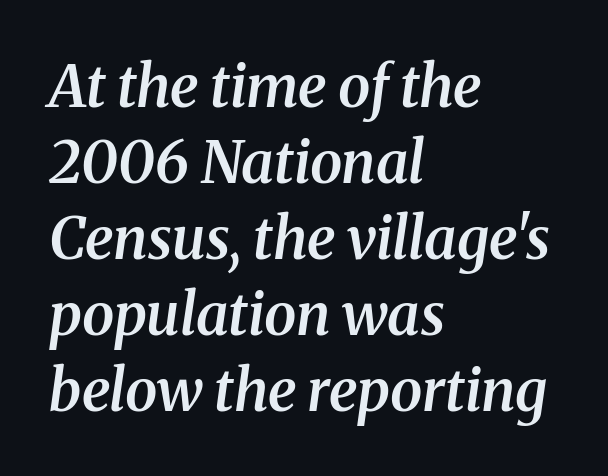
Q: Is the text bold? A: Semi-bold.
Q: Is the text italic (slanted)? A: Yes, it leans right by about 8 degrees.
Q: Is the typeface a serif or a sans-serif typeface? A: Serif.
Q: Is the text underlined? A: No.
Q: How is the paragraph aligned? A: Left-aligned.
Q: Is the spacing between letters normal or unusually wide? A: Normal.
Q: Is the spacing between lines tight, normal or loose? A: Normal.
Q: Width (condensed, normal, or wide)? A: Normal.
Q: Stroke contrast? A: Medium.
Q: x-height? A: Medium.
Q: Monospaced? A: No.
